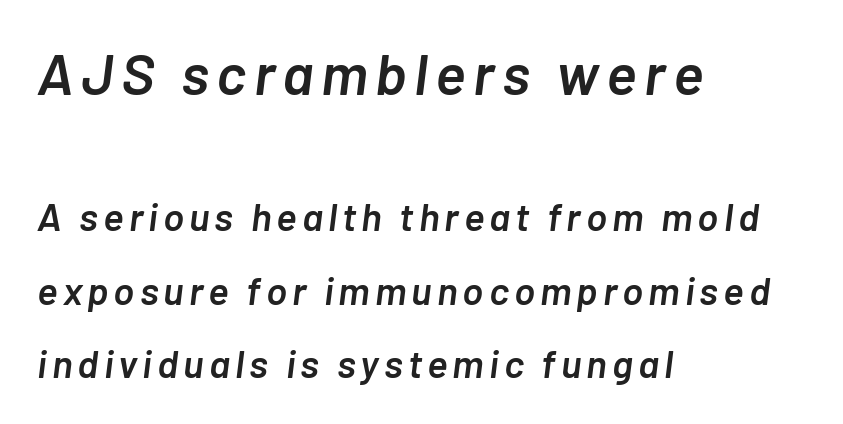
Underline: absent. These lines stack with their left ends in a neat column. Does the weight exceed regular? Yes, but only to semibold. The font's italic variant was chosen for this text. This sample has the flowing, uneven cadence of proportional lettering.
